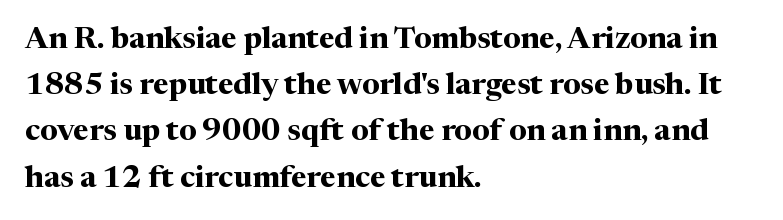
Each word holds together tightly as a unit, with standard inter-letter gaps. The letters advance in unequal steps, a hallmark of proportional type. Quick note: underline off. This sample uses an upright cut, with every glyph sitting square on the baseline.
